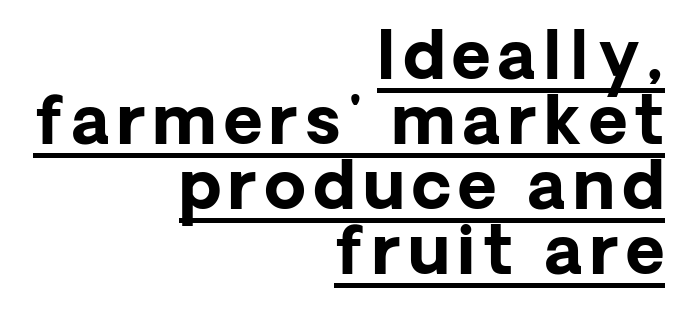
Q: Is the text bold? A: Yes.
Q: Is the text italic (slanted)? A: No, it is upright.
Q: Is the typeface a serif or a sans-serif typeface? A: Sans-serif.
Q: Is the text underlined? A: Yes.
Q: How is the paragraph aligned? A: Right-aligned.
Q: Is the spacing between lines tight, normal or loose? A: Tight.
Q: Width (condensed, normal, or wide)? A: Normal.
Q: Stroke contrast? A: Low.
Q: x-height? A: Medium.
Q: Monospaced? A: No.
